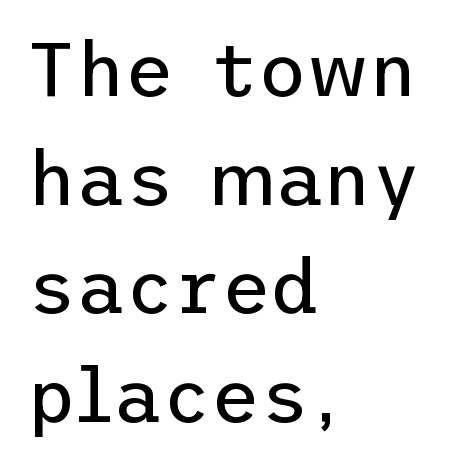
The image shows 75 px regular-weight sans-serif type, upright; set left-aligned, normal line spacing (1.45x), normal letter spacing, not underlined; low stroke contrast and a medium x-height.
